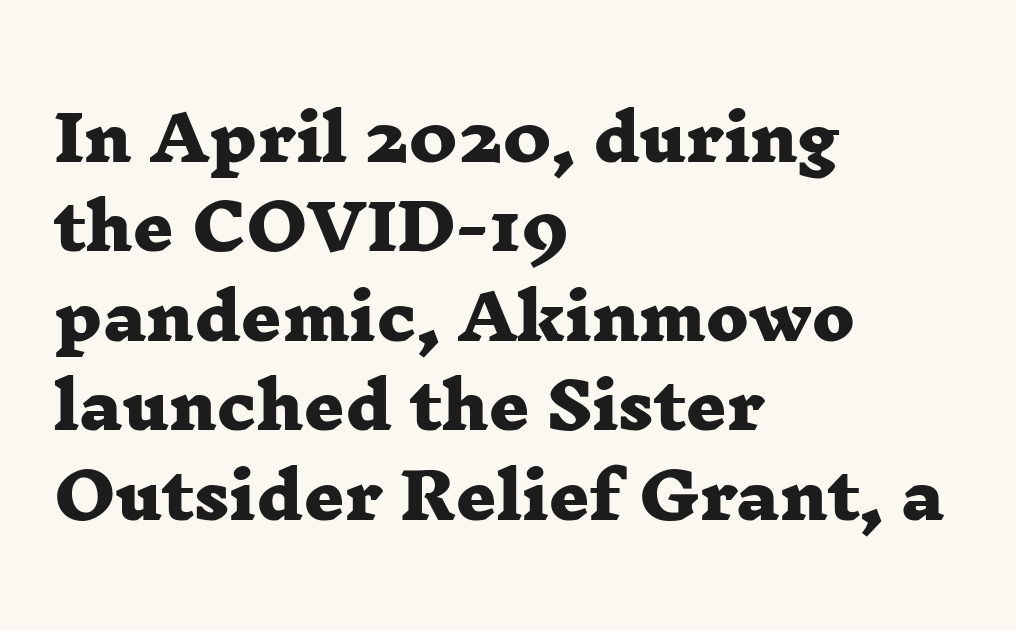
Q: Is the text bold? A: Yes.
Q: Is the typeface a serif or a sans-serif typeface? A: Serif.
Q: Is the text underlined? A: No.
Q: How is the paragraph aligned? A: Left-aligned.
Q: Is the spacing between letters normal or unusually wide? A: Normal.
Q: Is the spacing between lines tight, normal or loose? A: Normal.
Q: Width (condensed, normal, or wide)? A: Wide.
Q: Stroke contrast? A: Low.
Q: x-height? A: Medium.
Q: Monospaced? A: No.
